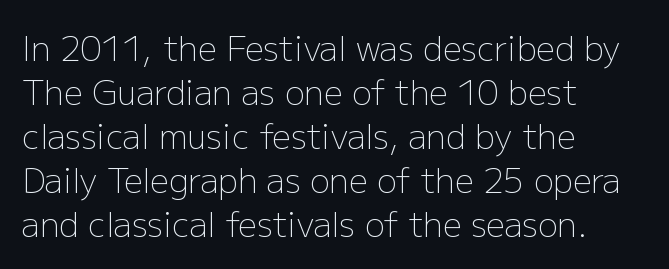
The image shows 33 px light sans-serif type, upright; set left-aligned, normal line spacing (1.33x), normal letter spacing, not underlined; low stroke contrast and a medium x-height.
